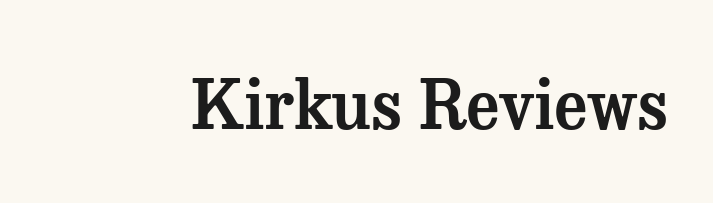
{"serif": "yes", "italic": "no", "width": "normal", "stroke_contrast": "medium", "x_height": "medium", "monospaced": "no", "underline": "no", "letter_spacing": "normal", "letter_spacing_em": 0.0, "glyph_px": 67}
